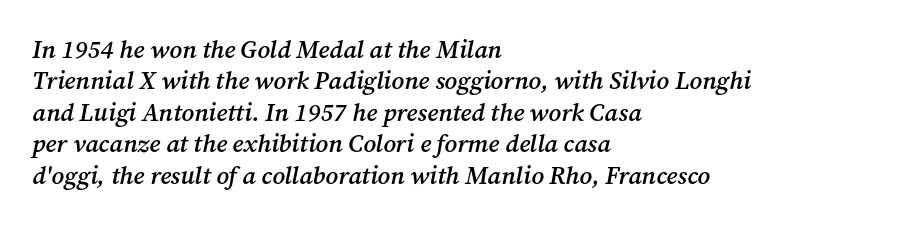
Decoration check: the copy has no underline. Each line starts at the same left margin while the right side varies. The passage shown leans; its letterforms are oblique. This sample uses plain, unmodified letter spacing. How would I describe the line gaps? Plain and ordinary. Compared with an ordinary text face, these strokes are moderately heavier — a semibold.
